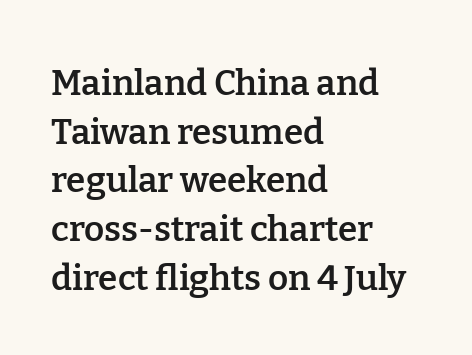
{"serif": "yes", "italic": "no", "bold": "semi", "weight": "semibold", "width": "normal", "stroke_contrast": "low", "x_height": "medium", "monospaced": "no", "underline": "no", "align": "left", "line_spacing": "normal", "line_spacing_ratio": 1.39, "letter_spacing": "normal", "letter_spacing_em": 0.0, "glyph_px": 35}
